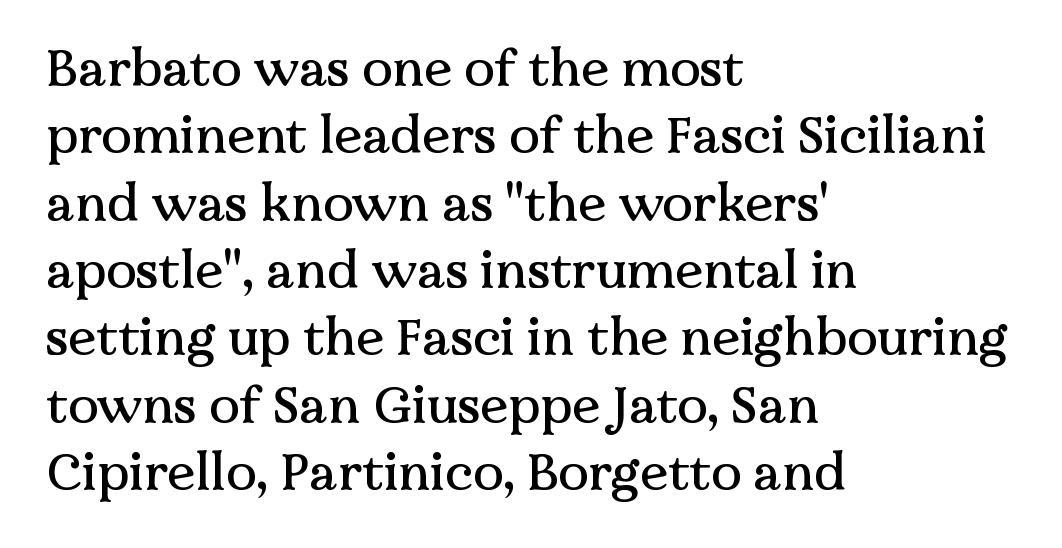
Summary of vertical rhythm: regular, with standard interline spacing. This sample uses an upright cut, with every glyph sitting square on the baseline. The lines are quadded left. Characters follow at the spacing the type designer built in. This rendering employs a face with finishing strokes, i.e., a serif. The face used here is proportionally spaced, like ordinary book or web type.
